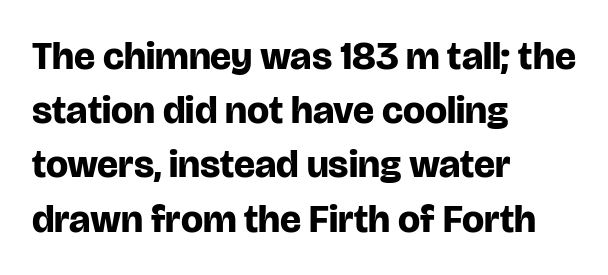
The image shows 39 px bold sans-serif type, upright; set left-aligned, normal line spacing (1.39x), normal letter spacing, not underlined; low stroke contrast and a large x-height.
